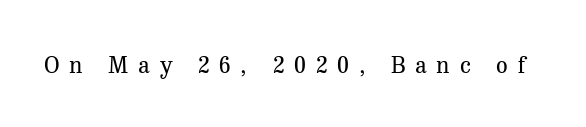
The image shows 23 px text type, upright; set unusually wide letter spacing (+0.43 em), not underlined.
